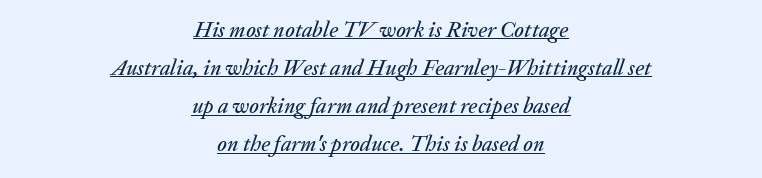
Q: Is the text italic (slanted)? A: Yes, it leans right by about 20 degrees.
Q: Is the text underlined? A: Yes.
Q: How is the paragraph aligned? A: Centered.
Q: Is the spacing between letters normal or unusually wide? A: Normal.
